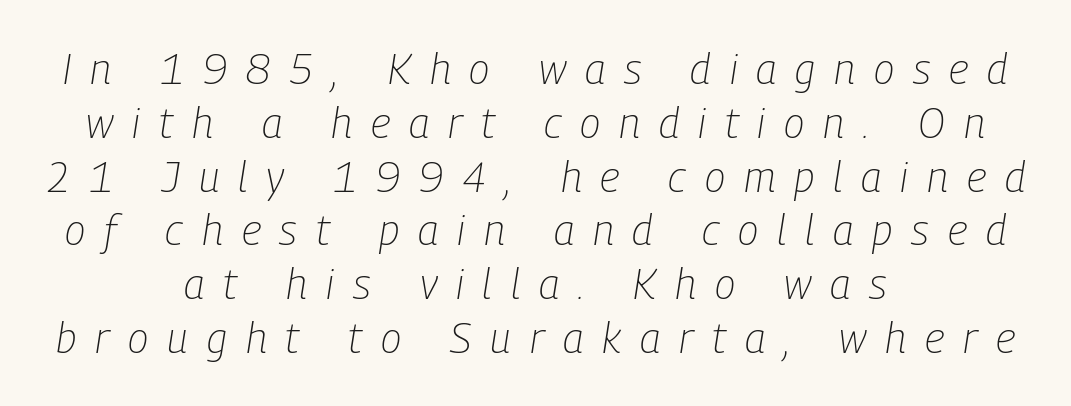
The image shows 42 px light, condensed type, italic (leaning right); set centered, normal line spacing (1.28x), unusually wide letter spacing (+0.45 em), not underlined; low stroke contrast and a medium x-height.
